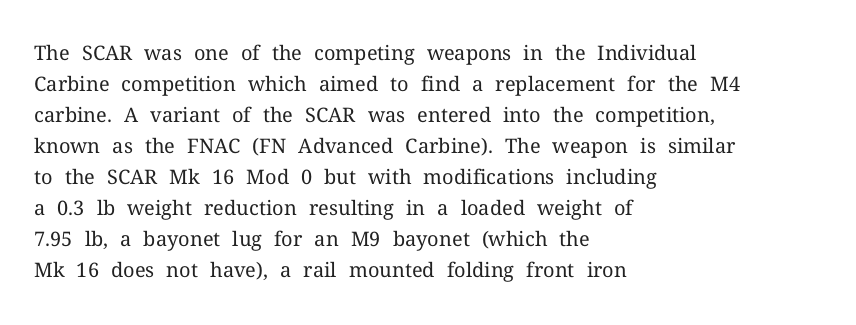
The image shows 20 px text type, upright; set left-aligned, normal line spacing (1.55x), normal letter spacing, not underlined.
